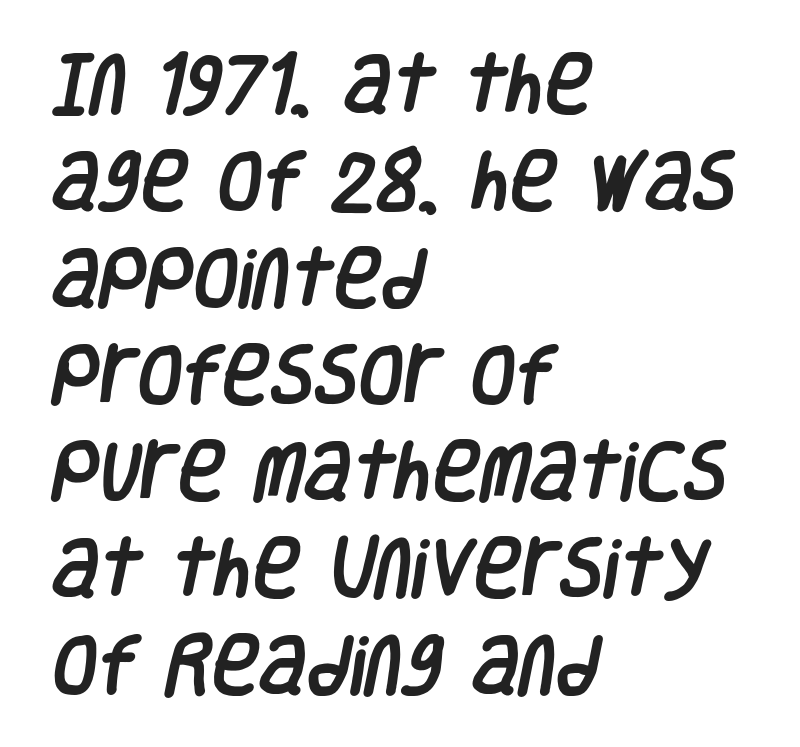
Typographically, this falls in the sans-serif category. The leading is moderate, giving the passage an even texture. The setting favours the left margin, as ordinary paragraphs usually do. The tracking reads as untouched default to a designer's eye. Lines of text with bare space underneath. Here the designer chose a conventional face with non-uniform glyph widths.
